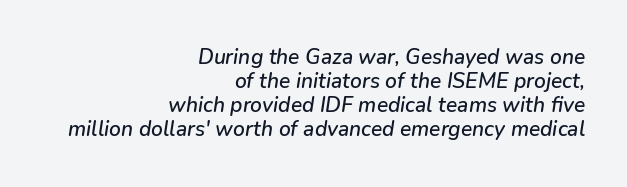
{"italic": "yes", "lean": "right", "slant_degrees": 9, "underline": "no", "align": "right", "line_spacing": "tight", "line_spacing_ratio": 1.15, "letter_spacing": "normal", "letter_spacing_em": 0.0, "glyph_px": 21}
